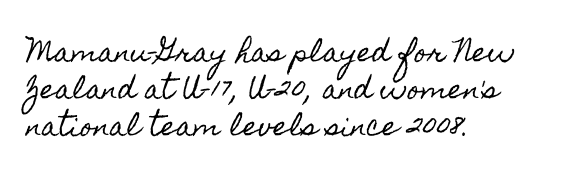
The passage is arranged the way most books set body copy — flush left. No extra tracking has been applied to these lines. The leading is moderate, giving the passage an even texture. The specimen omits any rule beneath the text block's lines.
